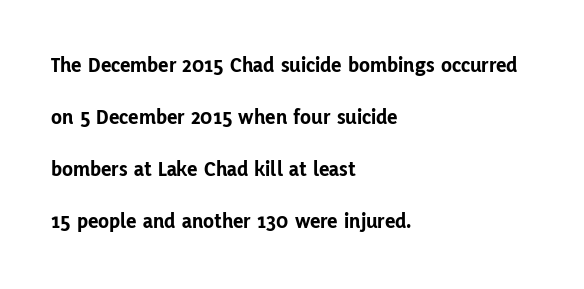
The letters are bold, with thick, heavy strokes. Each row of text sits above clean, open space. A typesetter would mark this as roman, not italic. Every row of glyphs begins at an identical x-position on the left. Notice the wide empty band between every row — that's loose leading.
